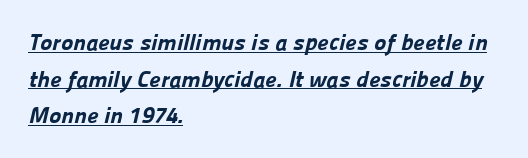
{"bold": "yes", "underline": "yes", "align": "left", "line_spacing": "normal", "line_spacing_ratio": 1.59, "letter_spacing": "normal", "letter_spacing_em": 0.0, "glyph_px": 23}
